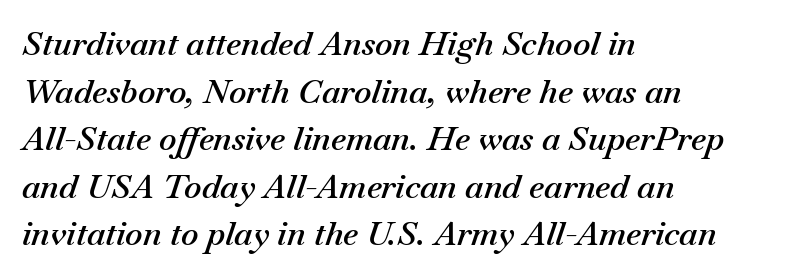
{"italic": "yes", "lean": "right", "slant_degrees": 18, "bold": "semi", "weight": "semibold", "width": "normal", "stroke_contrast": "medium", "x_height": "small", "monospaced": "no", "underline": "no", "align": "left", "line_spacing": "normal", "line_spacing_ratio": 1.44, "letter_spacing": "normal", "letter_spacing_em": 0.0, "glyph_px": 33}
